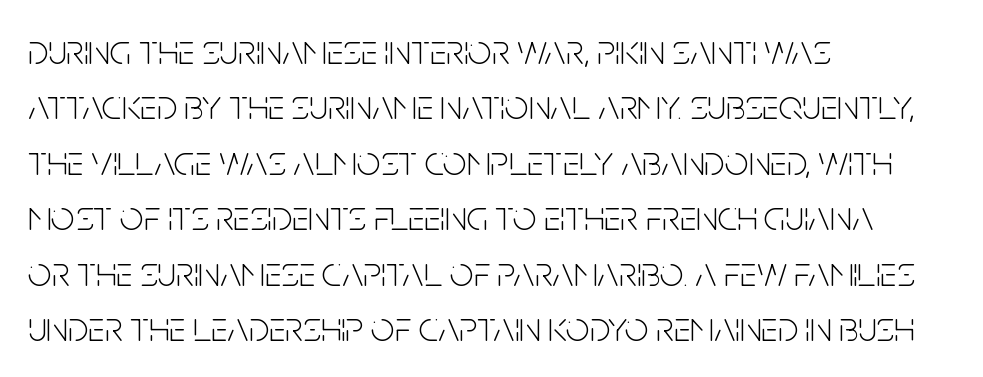
Q: Is the text bold? A: No.
Q: Is the text italic (slanted)? A: No, it is upright.
Q: Is the typeface a serif or a sans-serif typeface? A: Sans-serif.
Q: Is the text underlined? A: No.
Q: How is the paragraph aligned? A: Left-aligned.
Q: Is the spacing between letters normal or unusually wide? A: Normal.
Q: Is the spacing between lines tight, normal or loose? A: Normal.
Q: Width (condensed, normal, or wide)? A: Condensed.
Q: Stroke contrast? A: Low.
Q: x-height? A: Large.
Q: Monospaced? A: No.
